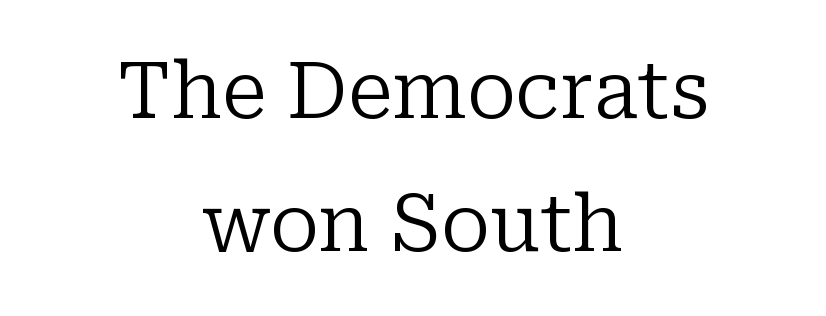
Honestly, there is no underline to notice here at all. Note the varied advance widths — an 'i' is clearly narrower than an 'm'. No letter is thick-stroked: the sample isn't bold. If you folded the block vertically in half, each line would mirror itself in length. The letters carry serifs — small finishing strokes at the ends of their stems. The tracking reads as untouched default to a designer's eye.
